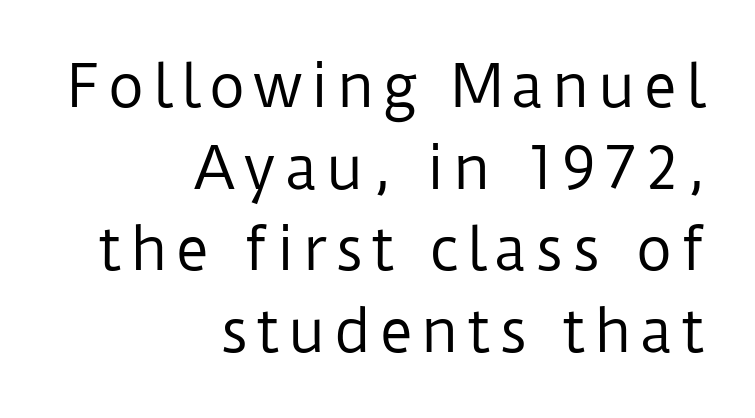
{"serif": "no", "italic": "no", "bold": "no", "weight": "regular", "width": "normal", "stroke_contrast": "low", "x_height": "medium", "monospaced": "no", "underline": "no", "align": "right", "line_spacing": "normal", "line_spacing_ratio": 1.43, "glyph_px": 57}
